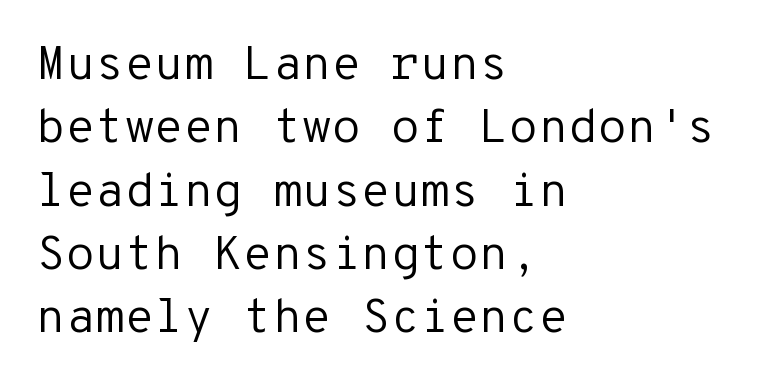
The image shows 48 px regular-weight sans-serif type, upright, monospaced; set left-aligned, normal line spacing (1.32x), normal letter spacing, not underlined; low stroke contrast and a medium x-height.
